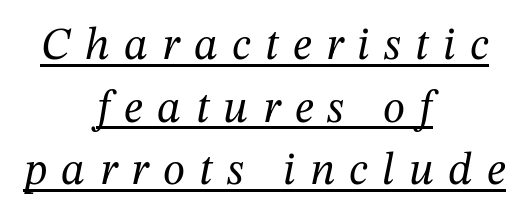
The image shows 45 px regular-weight serif type, italic (leaning right); set centered, normal line spacing (1.39x), unusually wide letter spacing (+0.32 em), underlined; medium stroke contrast and a medium x-height.
